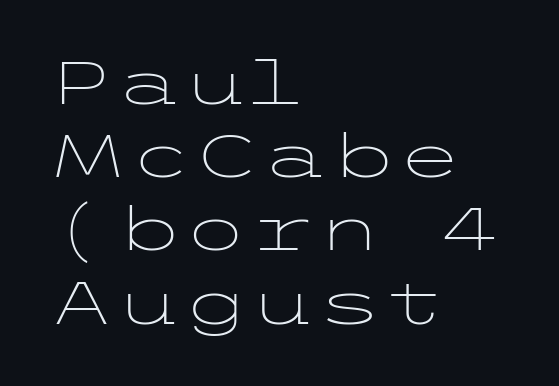
{"serif": "no", "italic": "no", "bold": "no", "weight": "light", "width": "wide", "stroke_contrast": "low", "x_height": "medium", "underline": "no", "align": "left", "line_spacing_ratio": 1.2, "letter_spacing": "normal", "letter_spacing_em": 0.0, "glyph_px": 61}
